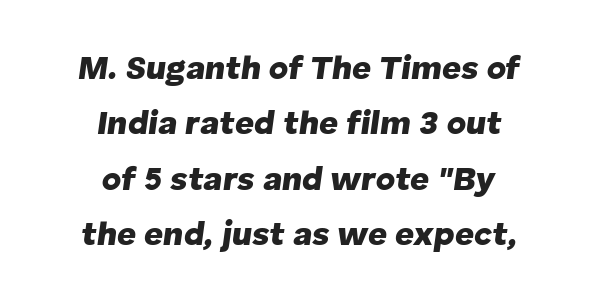
The image shows 33 px heavy type, italic (leaning right); set centered, normal line spacing (1.68x), normal letter spacing, not underlined; low stroke contrast and a medium x-height.
